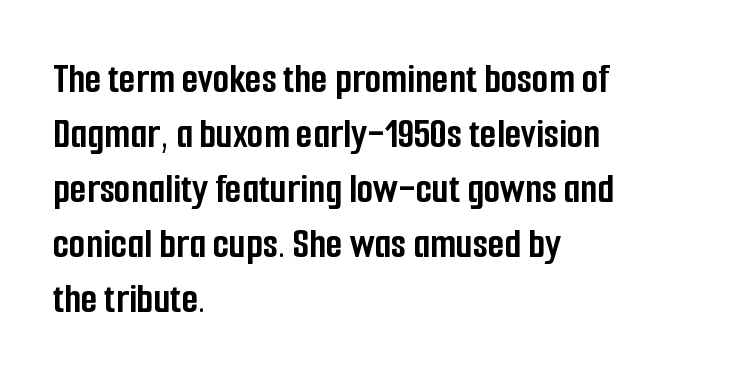
Letter spacing: default. The setting favours the left margin, as ordinary paragraphs usually do. Unmarked baselines from the first word to the last. The letters advance in unequal steps, a hallmark of proportional type. The rendering shows plain stroke endings on the letterforms — a sans-serif design. Every character sits straight up, as roman type does.
